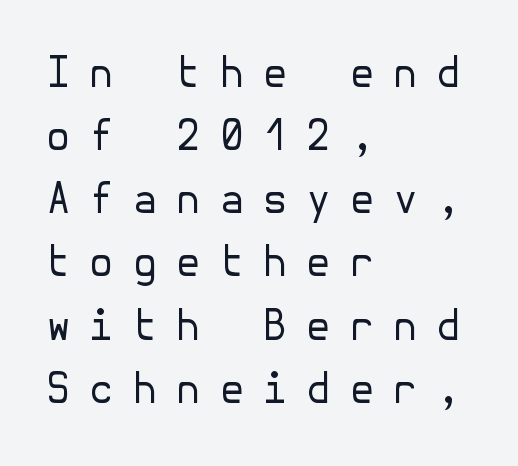
The image shows 41 px regular-weight sans-serif type, upright; set left-aligned, normal line spacing (1.54x), unusually wide letter spacing (+0.44 em), not underlined; low stroke contrast and a medium x-height.
